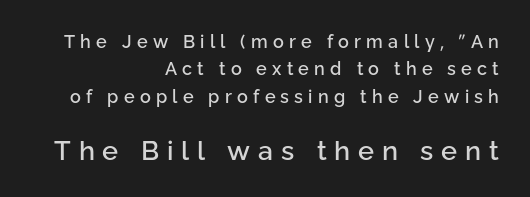
The image shows 27 px text type, upright; set right-aligned, normal line spacing (1.52x), unusually wide letter spacing (+0.29 em), not underlined; the second (bottom) block is 1.5x larger.
